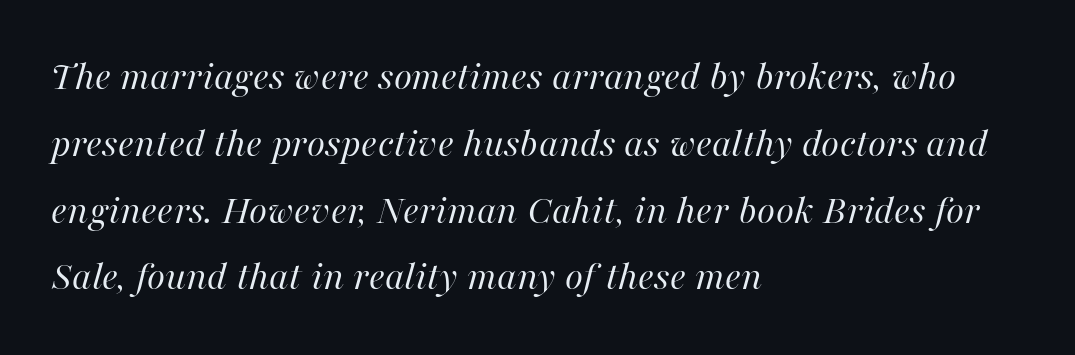
The image shows 42 px regular-weight type, italic (leaning right); set left-aligned, normal line spacing (1.59x), normal letter spacing, not underlined; high stroke contrast and a medium x-height.
